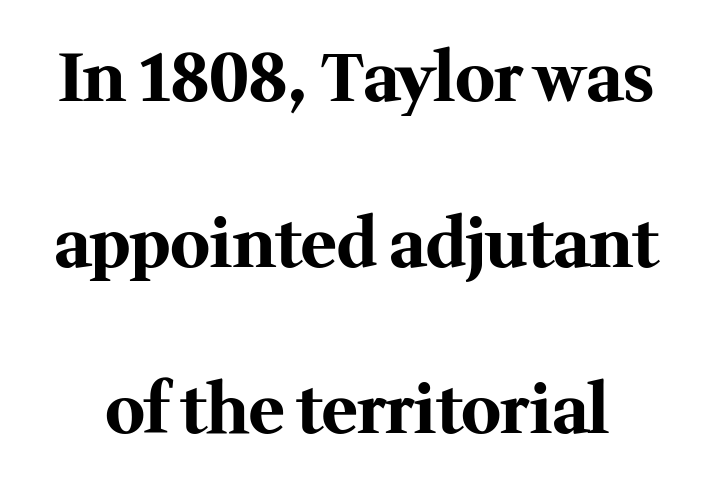
The image shows 67 px bold serif type, upright; set loose line spacing (2.48x), normal letter spacing, not underlined; medium stroke contrast and a medium x-height.
